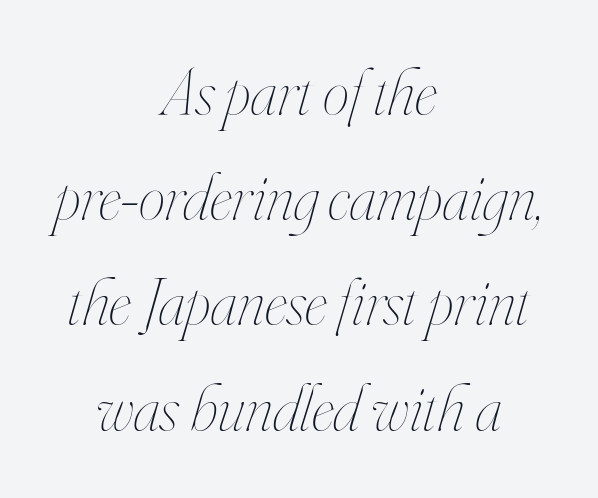
The image shows 67 px thin, condensed type, italic (leaning right); set centered, normal line spacing (1.57x), normal letter spacing, not underlined; high stroke contrast and a small x-height.
